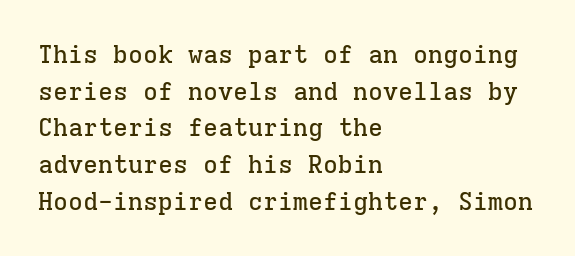
The letters stand straight up with perfectly vertical stems. The tracking reads as untouched default to a designer's eye. Vertical spacing — default. All the whitespace from short lines collects on the right. Bare-footed words on every line.
